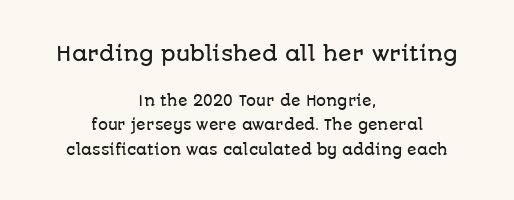
The image shows 20 px text type, upright; set centered, line spacing 1.74x, normal letter spacing, not underlined; the first (top) block is 1.43x larger.
